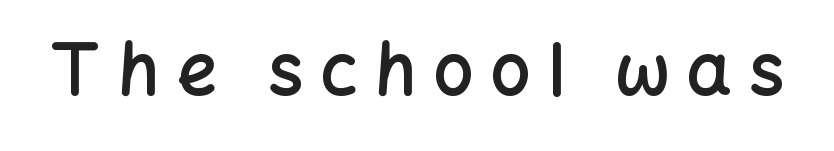
The image shows 71 px semibold sans-serif type, upright; set unusually wide letter spacing (+0.24 em), not underlined; low stroke contrast and a medium x-height.
